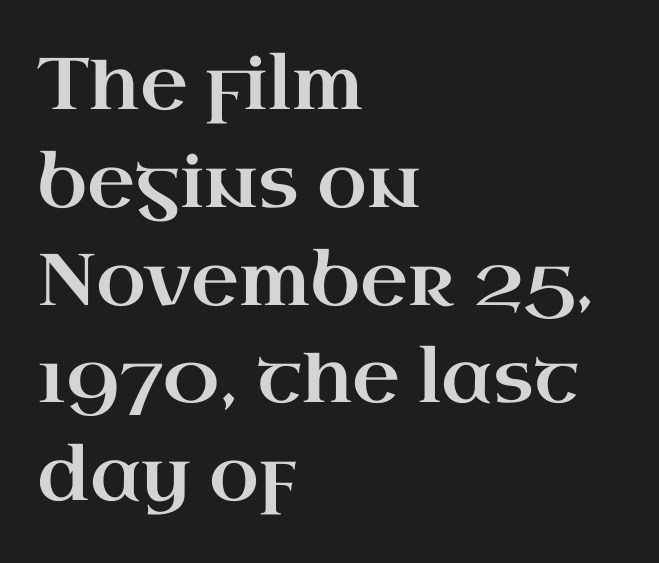
The image shows 73 px wide serif type, upright; set left-aligned, normal line spacing (1.34x), normal letter spacing, not underlined; high stroke contrast and a small x-height.
